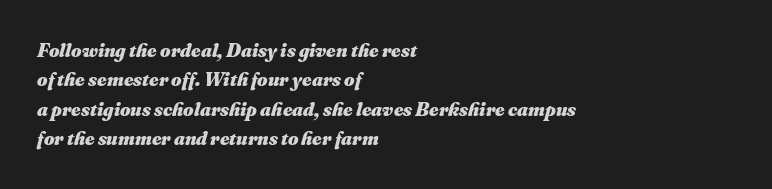
{"italic": "yes", "lean": "right", "slant_degrees": 16, "bold": "yes", "underline": "no", "align": "left", "line_spacing": "normal", "line_spacing_ratio": 1.47, "letter_spacing": "normal", "letter_spacing_em": 0.0, "glyph_px": 20}
